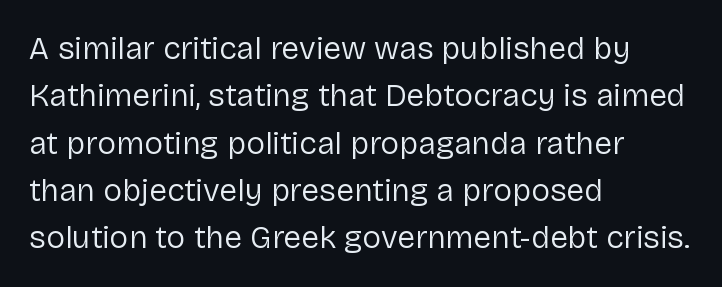
Typeset ragged right — the left edge is the straight one. Examine the stroke ends and you'll find no serifs. The strokes are not fattened; the text isn't bold. Descenders hang freely into open space. The lines sit at an ordinary, default distance from one another. The letters advance in unequal steps, a hallmark of proportional type.
